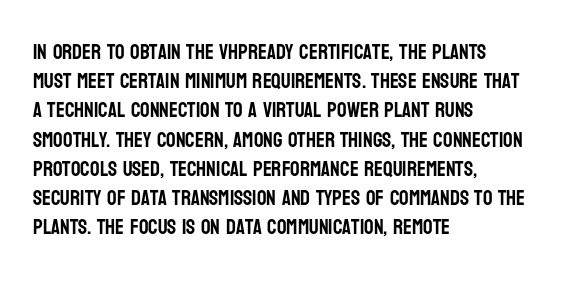
Q: Is the text italic (slanted)? A: No, it is upright.
Q: Is the text underlined? A: No.
Q: How is the paragraph aligned? A: Left-aligned.
Q: Is the spacing between letters normal or unusually wide? A: Normal.
Q: Is the spacing between lines tight, normal or loose? A: Normal.
